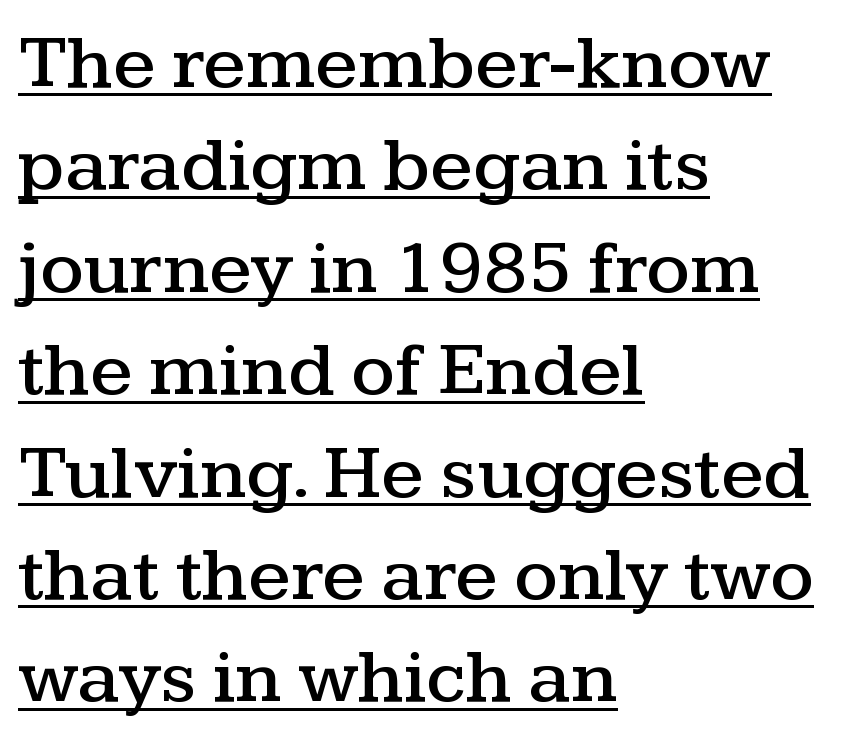
The image shows 77 px wide serif type, upright; set left-aligned, normal line spacing (1.33x), normal letter spacing, underlined; medium stroke contrast and a medium x-height.
